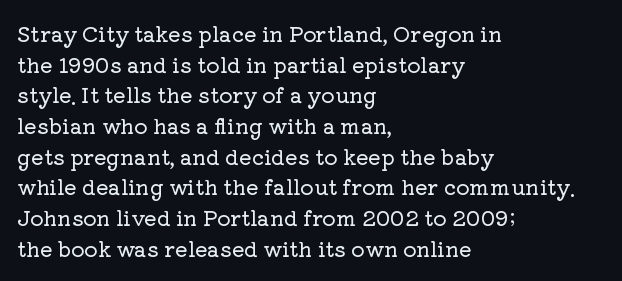
Q: Is the text italic (slanted)? A: No, it is upright.
Q: Is the text underlined? A: No.
Q: How is the paragraph aligned? A: Left-aligned.
Q: Is the spacing between letters normal or unusually wide? A: Normal.
Q: Is the spacing between lines tight, normal or loose? A: Normal.
